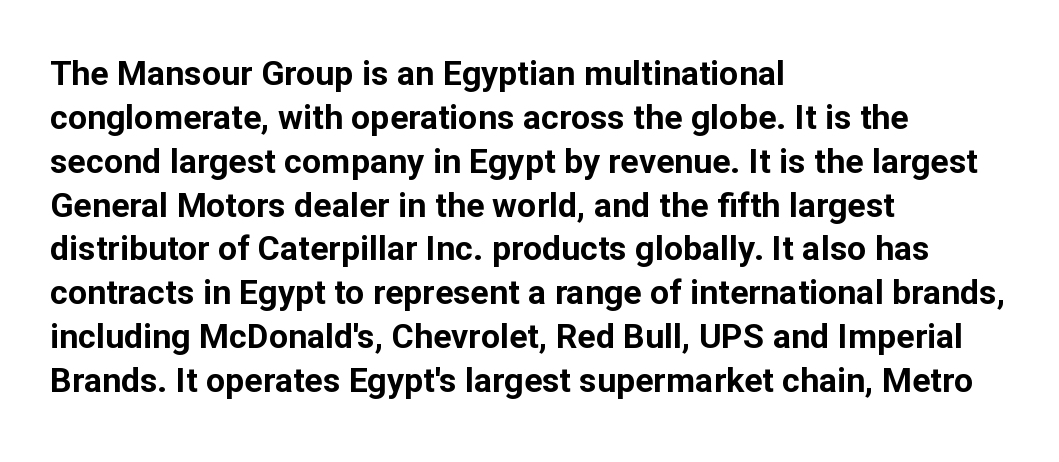
The lettering holds an erect, upright posture throughout. Typesetter's note: full bold, strokes at maximum text heaviness. A student would call this left alignment; a typographer would say flush left, rag right. Do the characters align in a grid? No, the font is proportional. Students, observe: this is what conventionally led text looks like.
